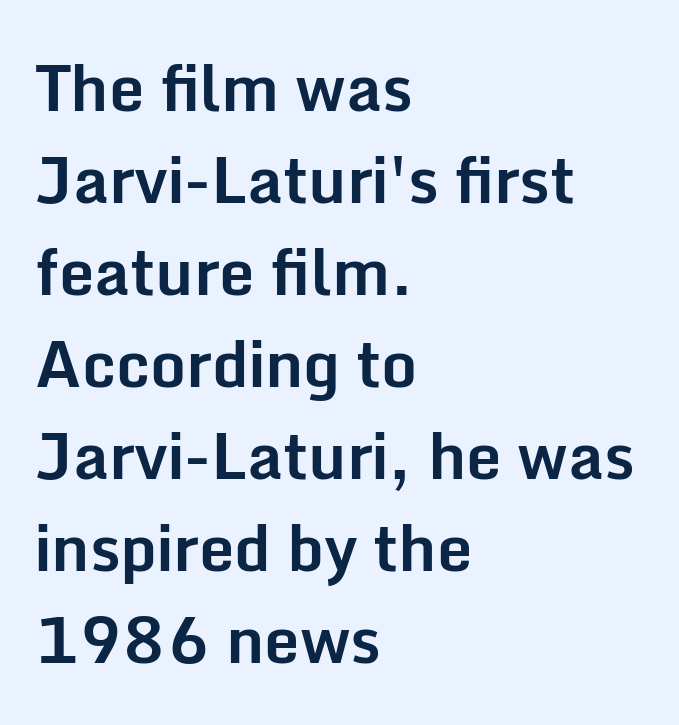
Q: Is the text bold? A: Yes.
Q: Is the text italic (slanted)? A: No, it is upright.
Q: Is the typeface a serif or a sans-serif typeface? A: Sans-serif.
Q: Is the text underlined? A: No.
Q: How is the paragraph aligned? A: Left-aligned.
Q: Is the spacing between letters normal or unusually wide? A: Normal.
Q: Is the spacing between lines tight, normal or loose? A: Normal.
Q: Width (condensed, normal, or wide)? A: Normal.
Q: Stroke contrast? A: Low.
Q: x-height? A: Medium.
Q: Monospaced? A: No.
